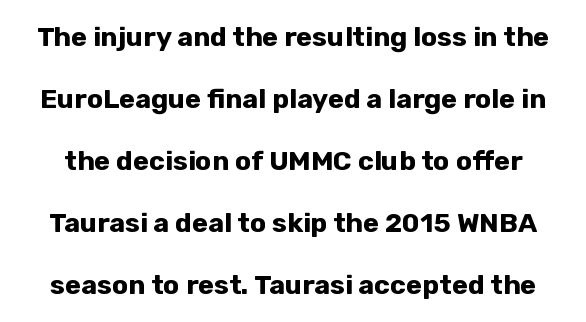
The image shows 27 px bold type, upright; set loose line spacing (2.3x), normal letter spacing, not underlined.
